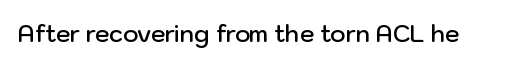
No extra tracking has been applied to these lines. The area under the type is left untouched. Weight: semibold (demi). If you drew a line through each stem, it would be perfectly vertical.
